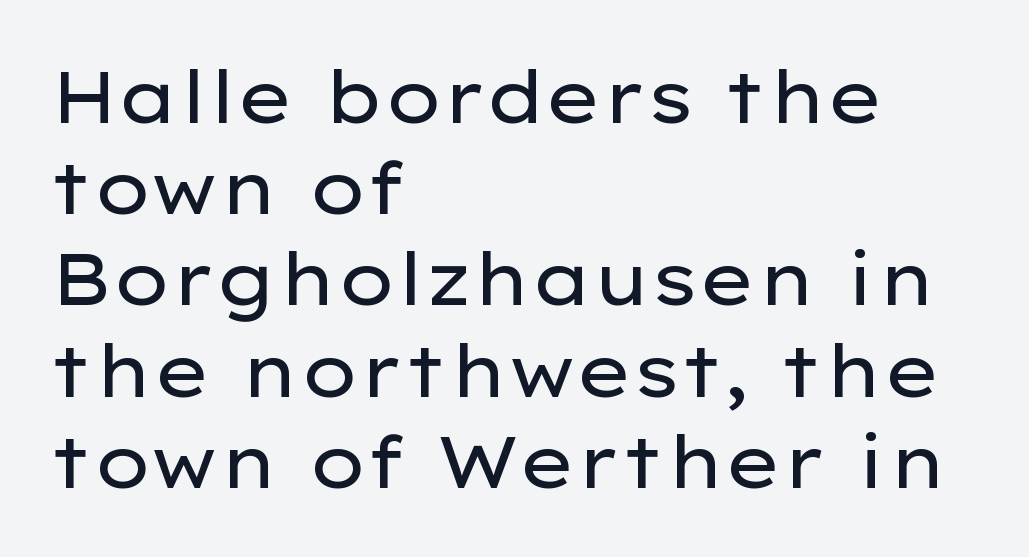
Q: Is the text bold? A: No.
Q: Is the text italic (slanted)? A: No, it is upright.
Q: Is the typeface a serif or a sans-serif typeface? A: Sans-serif.
Q: Is the text underlined? A: No.
Q: How is the paragraph aligned? A: Left-aligned.
Q: Is the spacing between letters normal or unusually wide? A: Normal.
Q: Is the spacing between lines tight, normal or loose? A: Normal.
Q: Width (condensed, normal, or wide)? A: Wide.
Q: Stroke contrast? A: Low.
Q: x-height? A: Medium.
Q: Monospaced? A: No.
